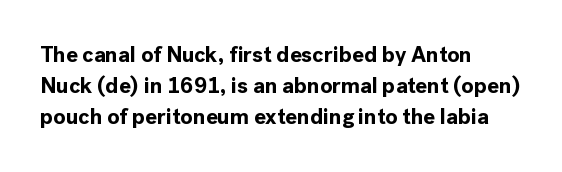
{"italic": "no", "bold": "yes", "underline": "no", "align": "left", "line_spacing": "normal", "line_spacing_ratio": 1.42, "letter_spacing": "normal", "letter_spacing_em": 0.0, "glyph_px": 22}
